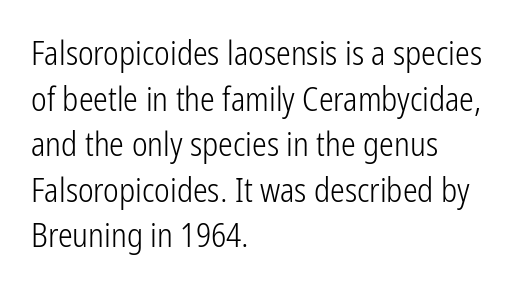
Stems and bowls with no extra thickness — not bold. Observe the absence of serifs on each vertical stroke in this sample. The foot of each line stays bare and open. In terms of letterspacing, this is plain default setting. The passage shown stacks its lines at a standard gap.
